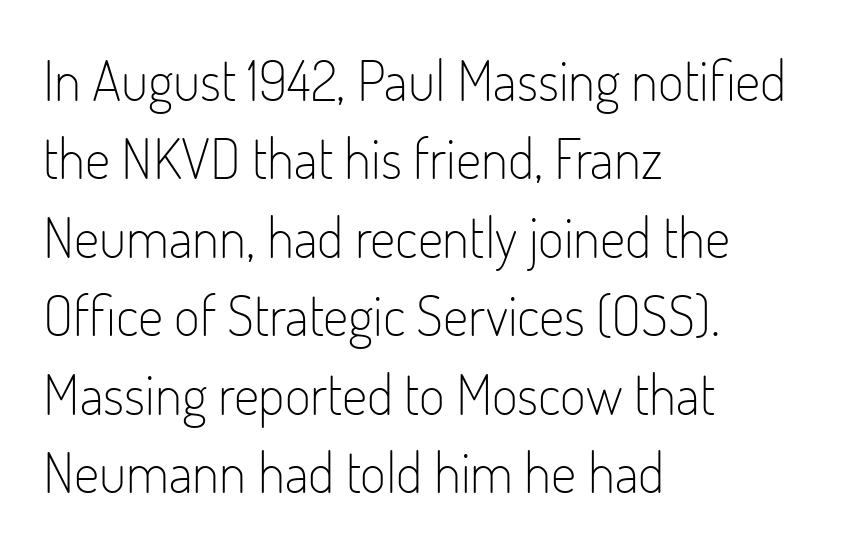
The image shows 56 px light, condensed sans-serif type, upright; set left-aligned, normal line spacing (1.4x), normal letter spacing, not underlined; low stroke contrast and a small x-height.
